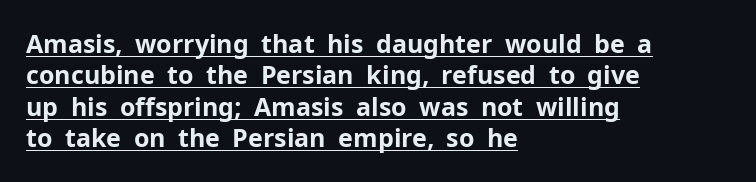
{"italic": "no", "bold": "yes", "underline": "yes", "align": "left", "line_spacing": "normal", "line_spacing_ratio": 1.26, "letter_spacing": "normal", "letter_spacing_em": 0.0, "glyph_px": 25}
